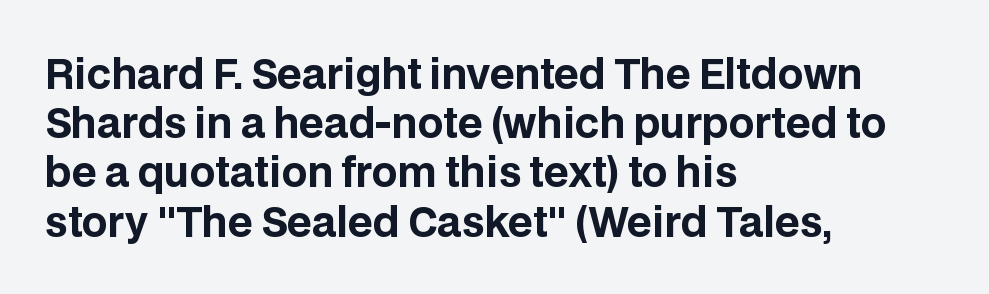
The image shows 40 px bold sans-serif type, upright; set left-aligned, line spacing 1.23x, normal letter spacing, not underlined; low stroke contrast and a large x-height.
